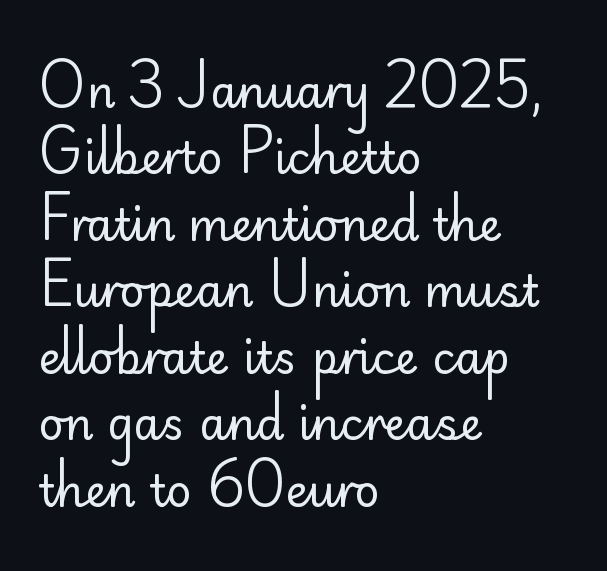
Q: Is the text bold? A: No.
Q: Is the text italic (slanted)? A: No, it is upright.
Q: Is the typeface a serif or a sans-serif typeface? A: Sans-serif.
Q: Is the text underlined? A: No.
Q: How is the paragraph aligned? A: Left-aligned.
Q: Is the spacing between letters normal or unusually wide? A: Normal.
Q: Is the spacing between lines tight, normal or loose? A: Normal.
Q: Width (condensed, normal, or wide)? A: Normal.
Q: Stroke contrast? A: Low.
Q: x-height? A: Small.
Q: Monospaced? A: No.
